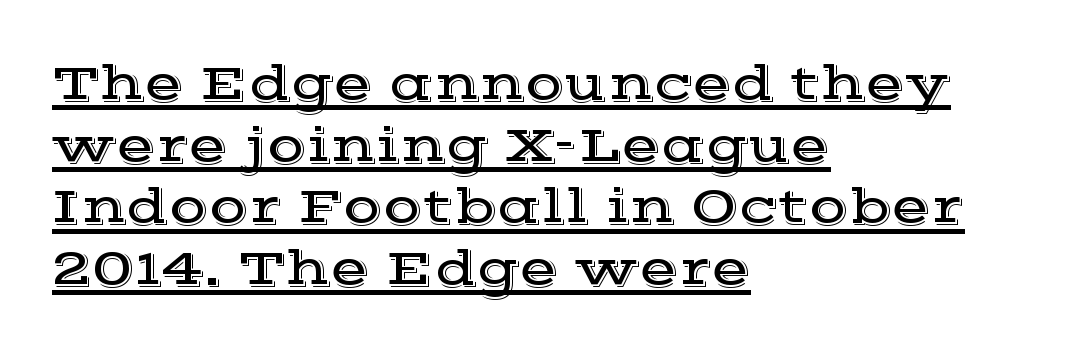
{"serif": "yes", "italic": "no", "width": "wide", "x_height": "medium", "monospaced": "no", "underline": "yes", "align": "left", "line_spacing_ratio": 1.21, "letter_spacing": "normal", "letter_spacing_em": 0.0, "glyph_px": 51}
